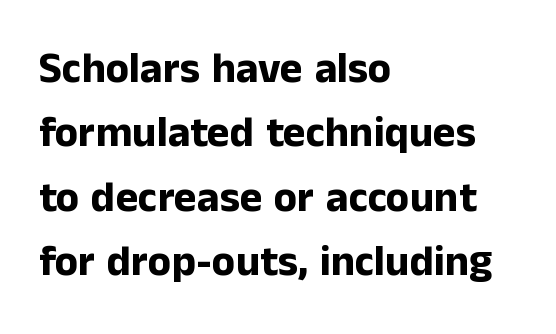
Note: no serifs on the glyphs. Rows of type keep a routine distance in the vertical direction. Every stem runs plumb, perpendicular to the baseline. The sample has been set heavy, in full bold. Underlining? Definitely not there. Here the designer chose a conventional face with non-uniform glyph widths.
